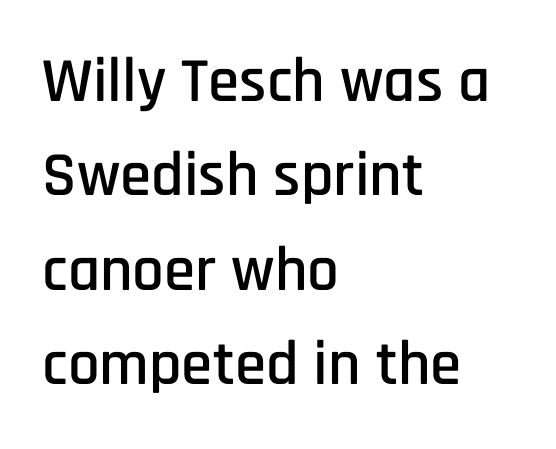
Q: Is the text italic (slanted)? A: No, it is upright.
Q: Is the typeface a serif or a sans-serif typeface? A: Sans-serif.
Q: Is the text underlined? A: No.
Q: How is the paragraph aligned? A: Left-aligned.
Q: Is the spacing between letters normal or unusually wide? A: Normal.
Q: Is the spacing between lines tight, normal or loose? A: Normal.
Q: Width (condensed, normal, or wide)? A: Condensed.
Q: Stroke contrast? A: Low.
Q: x-height? A: Large.
Q: Monospaced? A: No.
